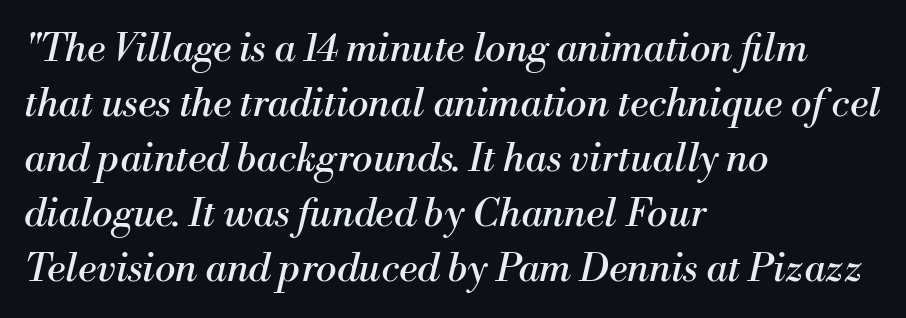
Yep, those are serifs on the letters. How are the letters spaced? Ordinarily, with no added tracking. The passage shown stacks its lines at a standard gap. Each letter keeps its own natural width here, so spacing adapts to shape.
